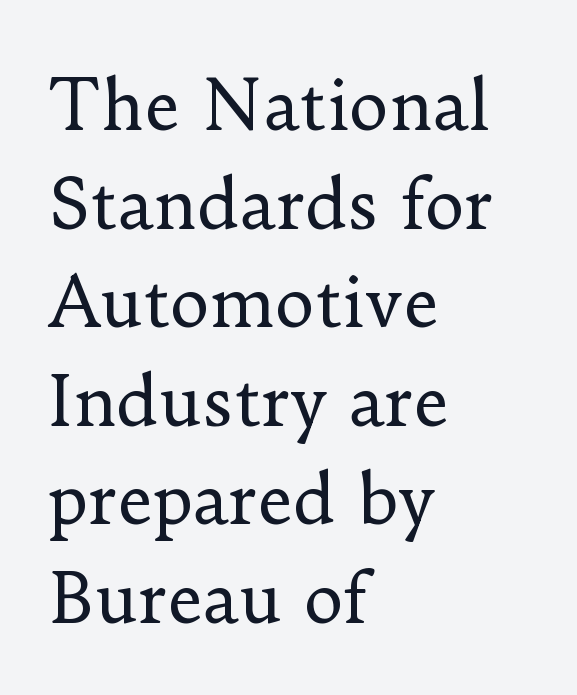
{"serif": "yes", "italic": "no", "bold": "no", "weight": "regular", "width": "normal", "stroke_contrast": "low", "x_height": "small", "monospaced": "no", "underline": "no", "align": "left", "line_spacing": "normal", "line_spacing_ratio": 1.45, "letter_spacing": "normal", "letter_spacing_em": 0.0, "glyph_px": 68}
